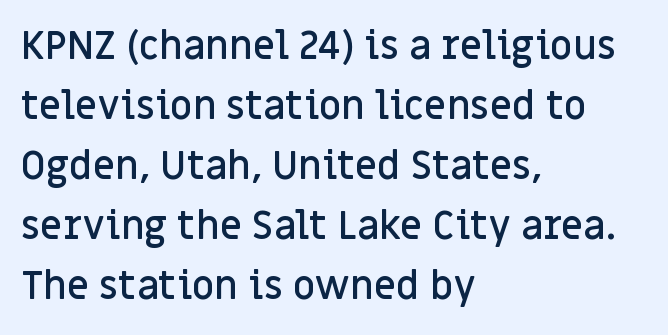
Q: Is the text bold? A: Semi-bold.
Q: Is the text italic (slanted)? A: No, it is upright.
Q: Is the typeface a serif or a sans-serif typeface? A: Sans-serif.
Q: Is the text underlined? A: No.
Q: How is the paragraph aligned? A: Left-aligned.
Q: Is the spacing between letters normal or unusually wide? A: Normal.
Q: Is the spacing between lines tight, normal or loose? A: Normal.
Q: Width (condensed, normal, or wide)? A: Normal.
Q: Stroke contrast? A: Low.
Q: x-height? A: Large.
Q: Monospaced? A: No.
